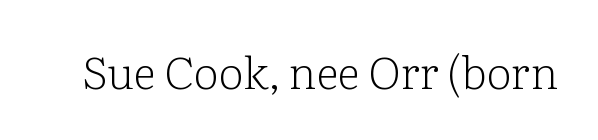
The image shows 45 px light serif type, upright; set normal letter spacing, not underlined; low stroke contrast and a medium x-height.
